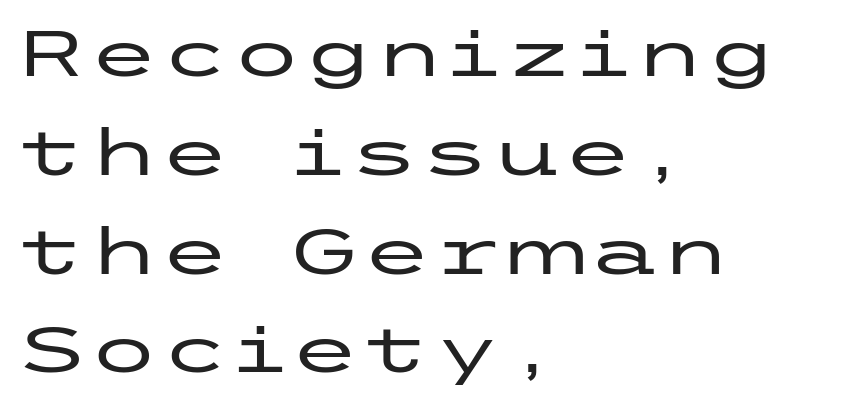
Q: Is the text italic (slanted)? A: No, it is upright.
Q: Is the typeface a serif or a sans-serif typeface? A: Sans-serif.
Q: Is the text underlined? A: No.
Q: How is the paragraph aligned? A: Left-aligned.
Q: Is the spacing between letters normal or unusually wide? A: Normal.
Q: Is the spacing between lines tight, normal or loose? A: Normal.
Q: Width (condensed, normal, or wide)? A: Wide.
Q: Stroke contrast? A: Low.
Q: x-height? A: Medium.
